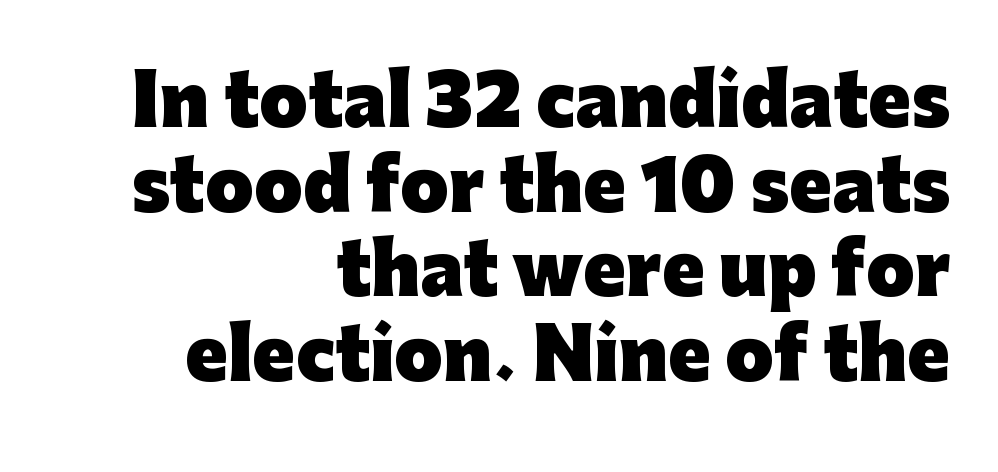
Stroke thickness is high; the sample reads as a true bold. Just letters on the line, the space beneath them empty. The passage shown is typed in a proportional face where columns would drift. The ragged edge is on the left, which tells us the setting is flush right. Characters follow at the spacing the type designer built in. The typography opts for an upright posture over an oblique one.
